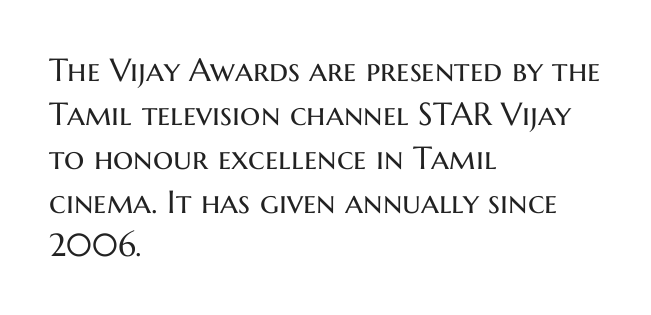
Looks like regular typesetting: each glyph gets only the width it needs. Quick note: underline off. Style check: upright. The typesetter chose a ragged-right arrangement here.
